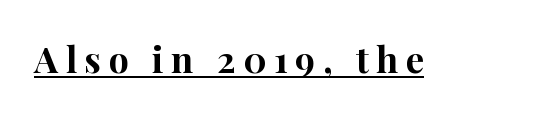
The image shows 36 px bold serif type, upright; set unusually wide letter spacing (+0.21 em), underlined; high stroke contrast and a medium x-height.
